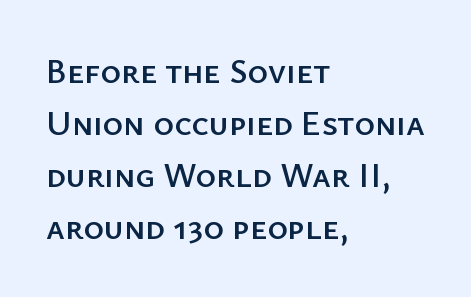
{"serif": "no", "italic": "no", "width": "normal", "stroke_contrast": "low", "x_height": "medium", "monospaced": "no", "underline": "no", "align": "left", "line_spacing": "normal", "line_spacing_ratio": 1.49, "letter_spacing": "normal", "letter_spacing_em": 0.0, "glyph_px": 35}
